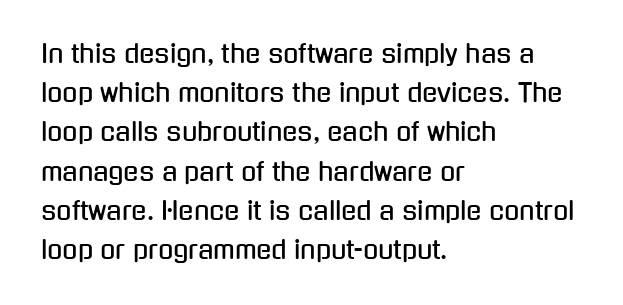
The foot of each line stays bare and open. Upright lettering throughout. Characters follow at the spacing the type designer built in. Line spacing here is normal.
